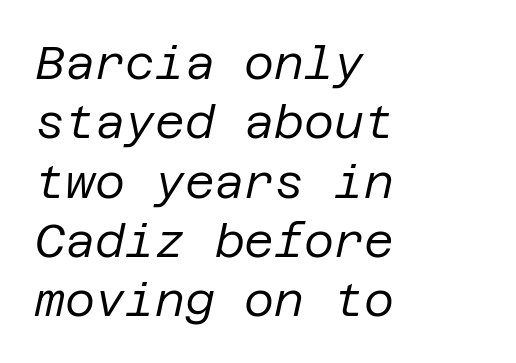
The typesetting does not lean heavy: it is not bold. Designer's note — italics engaged. Teacher's note: observe the even left margin — that is flush-left alignment. Plain, unruled lines of type. Vertical spacing — default. You could call the tracking neutral — neither tight nor loose.
